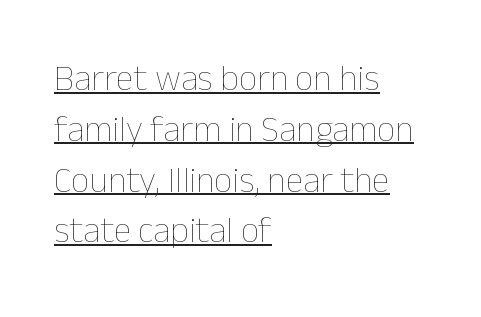
{"italic": "no", "bold": "no", "weight": "thin", "width": "normal", "stroke_contrast": "low", "x_height": "medium", "monospaced": "no", "underline": "yes", "align": "left", "line_spacing": "normal", "line_spacing_ratio": 1.41, "letter_spacing": "normal", "letter_spacing_em": 0.0, "glyph_px": 36}
